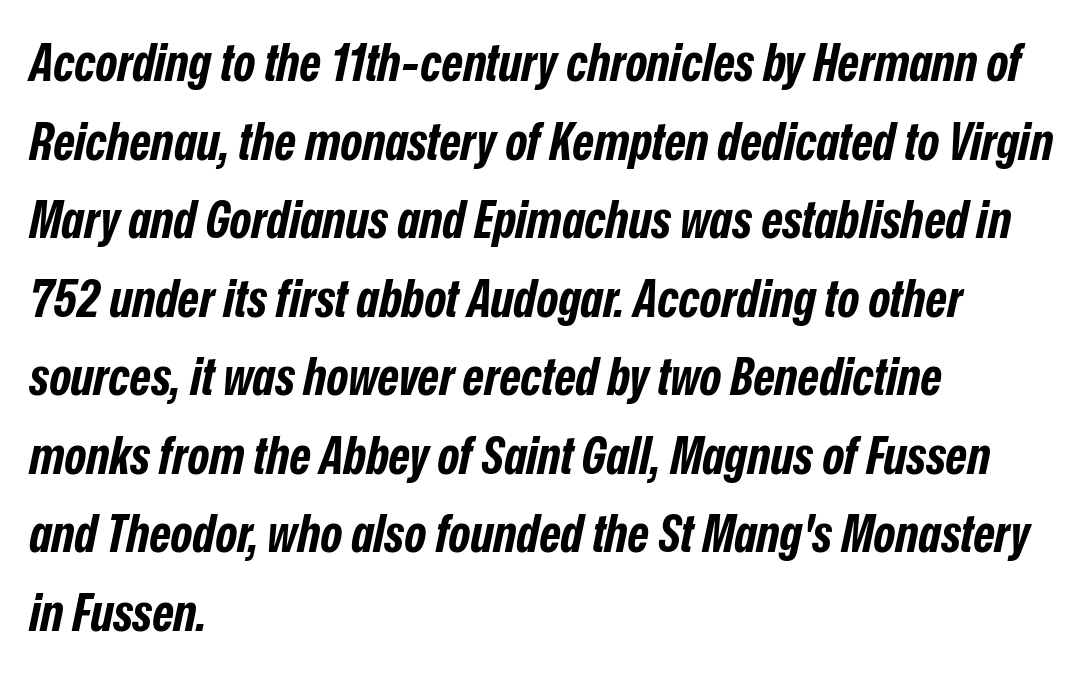
The image shows 52 px bold, condensed type, italic (leaning right); set left-aligned, normal line spacing (1.51x), normal letter spacing, not underlined; low stroke contrast and a medium x-height.
